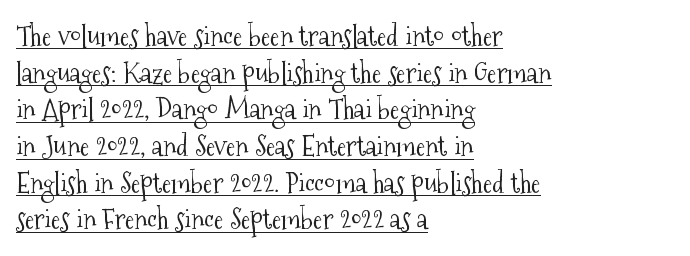
Line starts are locked; line ends wander. The line texture is even and compact thanks to regular tracking. Compared with undecorated copy, this sample adds a rule below the words. Character widths vary here, with narrow letters taking less room than wide ones. Horizontal bands of white between lines are of average thickness. Is there any slant? The stems are plumb.
